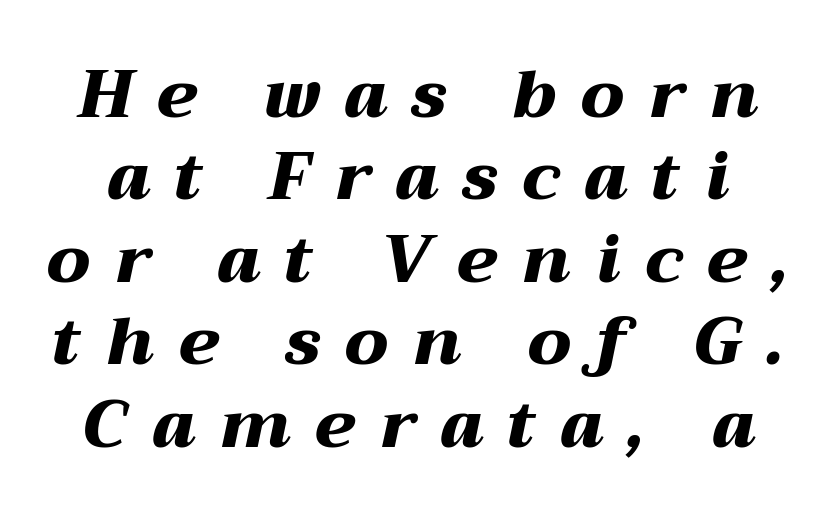
The strip under each line holds only bare page. How heavy is the stroke? Heavy — this is a bold. Looking at the ascenders, they clearly lean. Think of a printed novel: that variable character pitch is what you see here.
